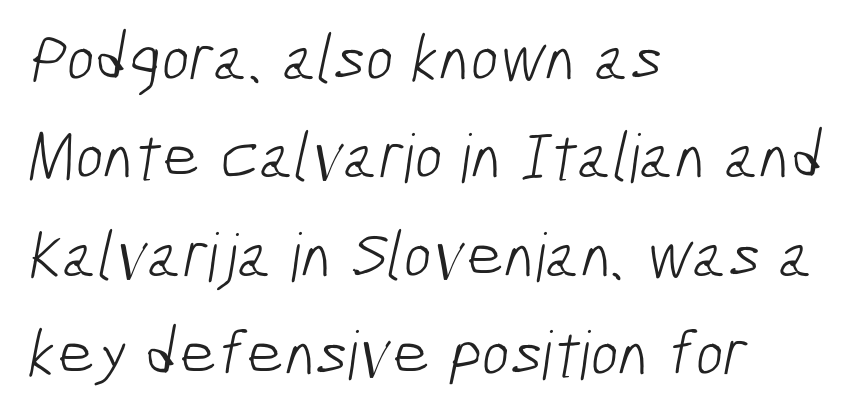
The image shows 67 px light, condensed sans-serif type; set left-aligned, normal line spacing (1.47x), normal letter spacing, not underlined; low stroke contrast and a medium x-height.
